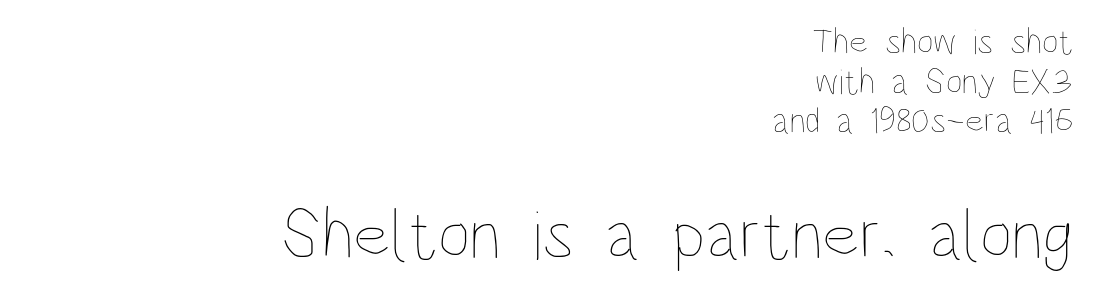
{"italic": "no", "bold": "no", "weight": "thin", "width": "condensed", "stroke_contrast": "low", "x_height": "large", "monospaced": "no", "underline": "no", "align": "right", "line_spacing": "tight", "line_spacing_ratio": 1.1, "letter_spacing": "normal", "letter_spacing_em": 0.0, "larger_block": "second", "size_ratio": 1.97, "glyph_px": 71}
